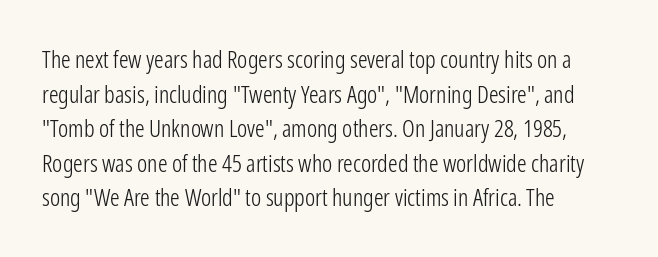
Regarding leading, the lines here are spaced in the standard way. The letters look calm and open, with moderate or lighter stems. Layout note: lines flush left. The rendering keeps characters at their native spacing. The lettering stays uniformly vertical, giving the passage a roman look. Underline: absent.
